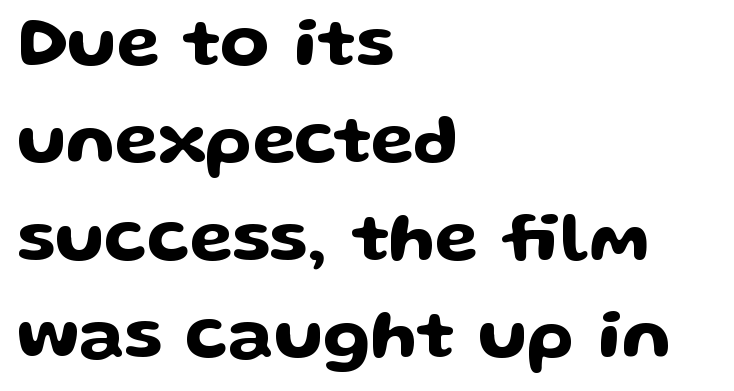
Q: Is the text italic (slanted)? A: No, it is upright.
Q: Is the typeface a serif or a sans-serif typeface? A: Sans-serif.
Q: Is the text underlined? A: No.
Q: How is the paragraph aligned? A: Left-aligned.
Q: Is the spacing between letters normal or unusually wide? A: Normal.
Q: Is the spacing between lines tight, normal or loose? A: Normal.
Q: Width (condensed, normal, or wide)? A: Wide.
Q: Stroke contrast? A: Low.
Q: x-height? A: Medium.
Q: Monospaced? A: No.
